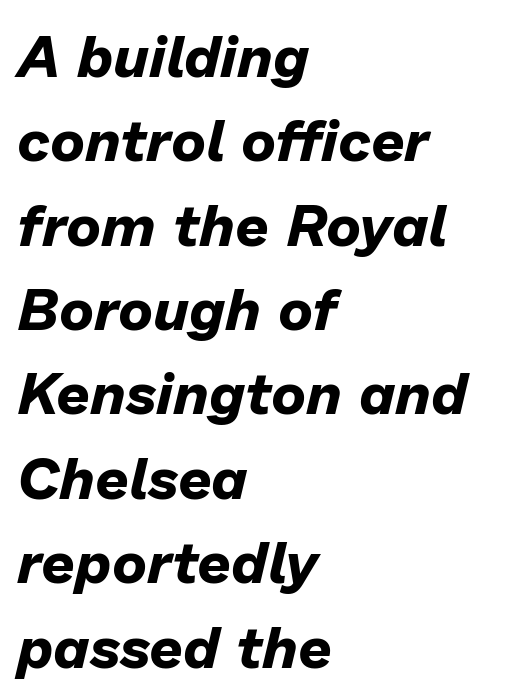
Q: Is the text bold? A: Yes.
Q: Is the text italic (slanted)? A: Yes, it leans right by about 13 degrees.
Q: Is the text underlined? A: No.
Q: How is the paragraph aligned? A: Left-aligned.
Q: Is the spacing between letters normal or unusually wide? A: Normal.
Q: Is the spacing between lines tight, normal or loose? A: Normal.
Q: Width (condensed, normal, or wide)? A: Normal.
Q: Stroke contrast? A: Low.
Q: x-height? A: Medium.
Q: Monospaced? A: No.
